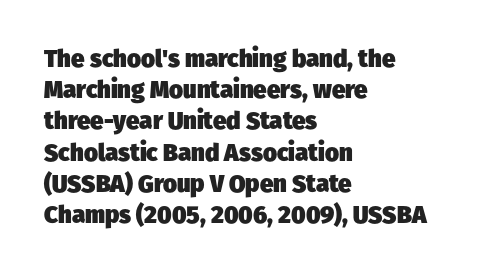
The baseline area is clear. The typesetter chose a ragged-right arrangement here. The leading is moderate, giving the passage an even texture. What weight is shown? A full bold with thick strokes. Letter spacing: default.
